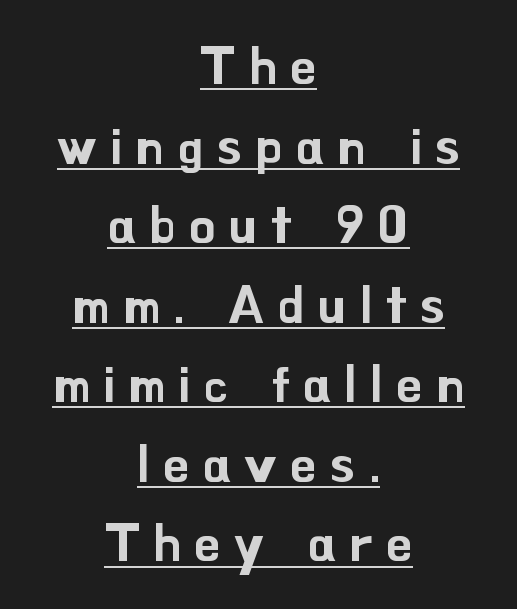
Q: Is the text italic (slanted)? A: No, it is upright.
Q: Is the typeface a serif or a sans-serif typeface? A: Sans-serif.
Q: Is the text underlined? A: Yes.
Q: How is the paragraph aligned? A: Centered.
Q: Is the spacing between letters normal or unusually wide? A: Unusually wide.
Q: Is the spacing between lines tight, normal or loose? A: Normal.
Q: Width (condensed, normal, or wide)? A: Normal.
Q: Stroke contrast? A: Low.
Q: x-height? A: Small.
Q: Monospaced? A: No.
